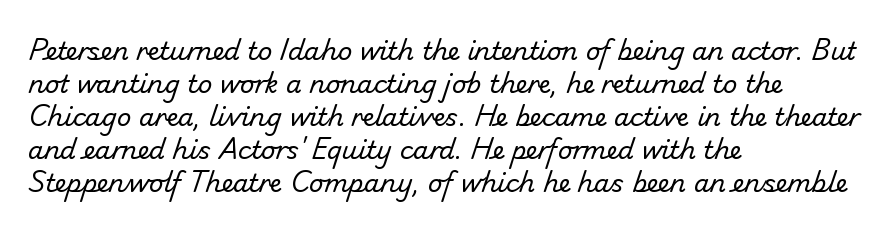
Q: Is the text bold? A: No.
Q: Is the text underlined? A: No.
Q: How is the paragraph aligned? A: Left-aligned.
Q: Is the spacing between letters normal or unusually wide? A: Normal.
Q: Is the spacing between lines tight, normal or loose? A: Normal.
